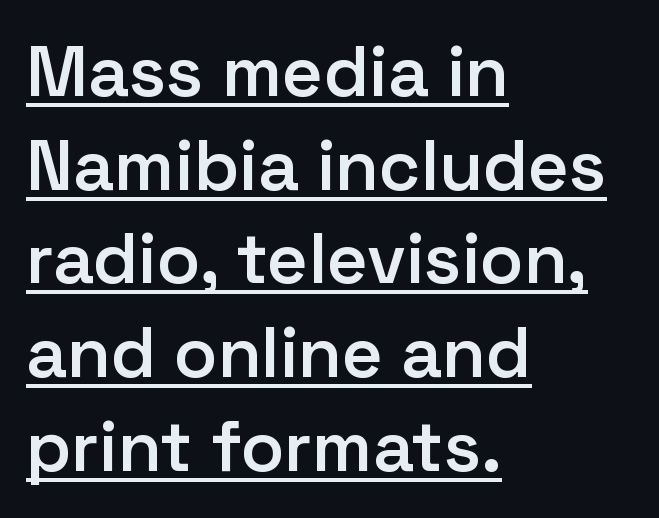
Q: Is the text bold? A: Semi-bold.
Q: Is the text italic (slanted)? A: No, it is upright.
Q: Is the typeface a serif or a sans-serif typeface? A: Sans-serif.
Q: Is the text underlined? A: Yes.
Q: How is the paragraph aligned? A: Left-aligned.
Q: Is the spacing between letters normal or unusually wide? A: Normal.
Q: Is the spacing between lines tight, normal or loose? A: Normal.
Q: Width (condensed, normal, or wide)? A: Normal.
Q: Stroke contrast? A: Low.
Q: x-height? A: Medium.
Q: Monospaced? A: No.
